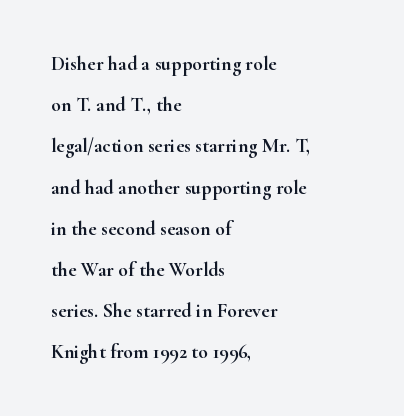
This rendering features lettering with no underline. Nothing unusual about the tracking: characters are spaced as the font intends. Vertical spacing — loose. Where is the straight margin? On the left. Does the lettering tilt? It doesn't — this is upright.
